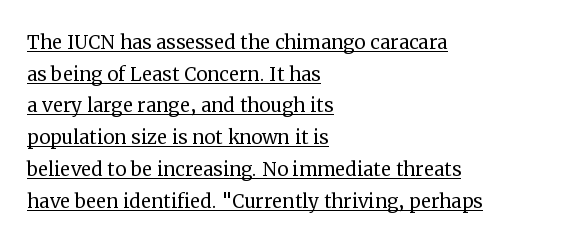
Q: Is the text bold? A: No.
Q: Is the text italic (slanted)? A: No, it is upright.
Q: Is the text underlined? A: Yes.
Q: How is the paragraph aligned? A: Left-aligned.
Q: Is the spacing between letters normal or unusually wide? A: Normal.
Q: Is the spacing between lines tight, normal or loose? A: Normal.
